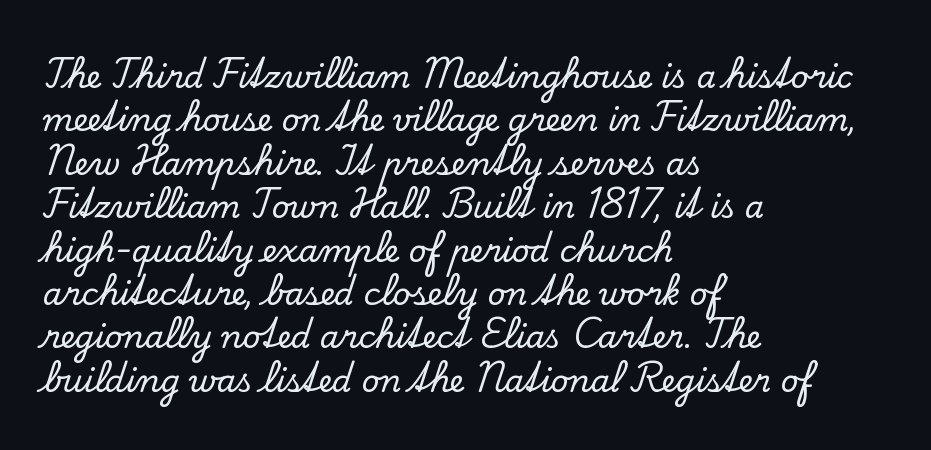
Q: Is the text italic (slanted)? A: Yes.
Q: Is the typeface a serif or a sans-serif typeface? A: Serif.
Q: Is the text underlined? A: No.
Q: How is the paragraph aligned? A: Left-aligned.
Q: Is the spacing between letters normal or unusually wide? A: Normal.
Q: Is the spacing between lines tight, normal or loose? A: Normal.
Q: Width (condensed, normal, or wide)? A: Normal.
Q: Stroke contrast? A: Low.
Q: x-height? A: Small.
Q: Monospaced? A: No.
